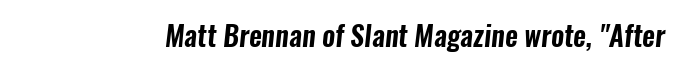
The image shows 28 px condensed sans-serif type; set normal letter spacing, not underlined; low stroke contrast and a medium x-height.
